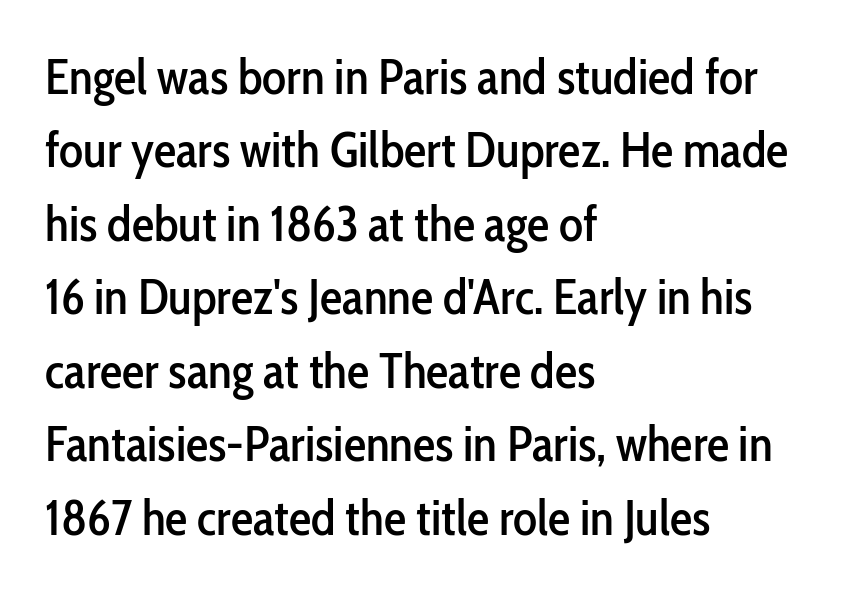
The passage shown has conventional tracking throughout. Decoration check: the copy has no underline. If you drew a line through each stem, it would be perfectly vertical. Varying glyph widths throughout — classic text-font behaviour. Compared with a centered layout, this one pins lines to the left instead. The face used here is a sans, in the tradition of grotesques and geometrics.
